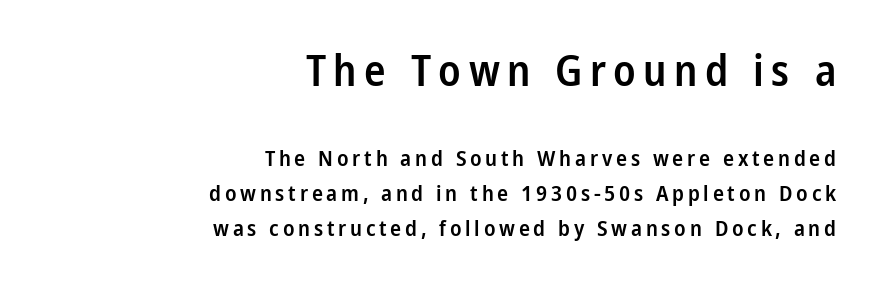
Letters rest on an invisible, unmarked baseline. Style check: upright. Alignment: flush right. Varying glyph widths throughout — classic text-font behaviour. The space between consecutive lines is moderate. Caption: semibold face, moderately heavy strokes.
